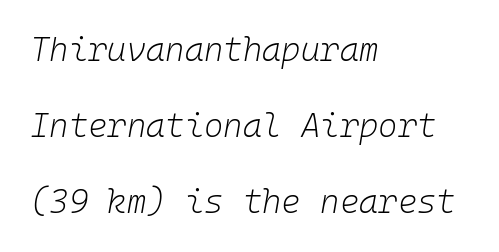
{"italic": "yes", "lean": "right", "slant_degrees": 10, "bold": "no", "weight": "light", "width": "normal", "stroke_contrast": "low", "x_height": "medium", "monospaced": "yes", "underline": "no", "align": "left", "line_spacing": "loose", "line_spacing_ratio": 2.31, "letter_spacing": "normal", "letter_spacing_em": 0.0, "glyph_px": 33}
